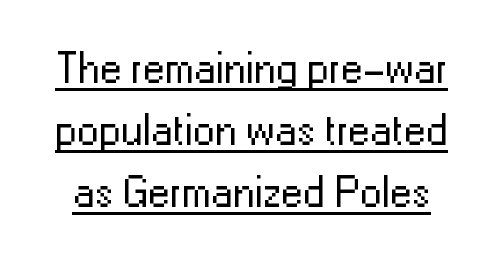
The image shows 44 px regular-weight sans-serif type, upright; set normal line spacing (1.41x), normal letter spacing, underlined; low stroke contrast and a medium x-height.
